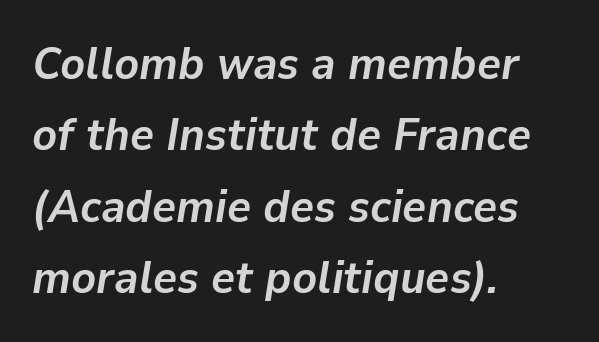
{"italic": "yes", "lean": "right", "slant_degrees": 9, "bold": "yes", "weight": "semibold", "width": "normal", "stroke_contrast": "low", "x_height": "medium", "monospaced": "no", "underline": "no", "align": "left", "line_spacing": "normal", "line_spacing_ratio": 1.55, "letter_spacing": "normal", "letter_spacing_em": 0.0, "glyph_px": 46}
